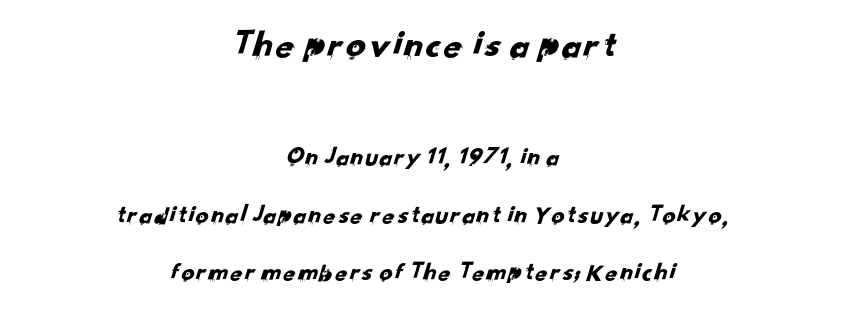
Q: Is the typeface a serif or a sans-serif typeface? A: Sans-serif.
Q: Is the text underlined? A: No.
Q: How is the paragraph aligned? A: Centered.
Q: Is the spacing between letters normal or unusually wide? A: Normal.
Q: Is the spacing between lines tight, normal or loose? A: Loose.
Q: Which block of text is set in a larger size, the first (top) or the second (bottom)? A: The first (top) one.
Q: Width (condensed, normal, or wide)? A: Normal.
Q: Stroke contrast? A: Low.
Q: x-height? A: Small.
Q: Monospaced? A: No.
